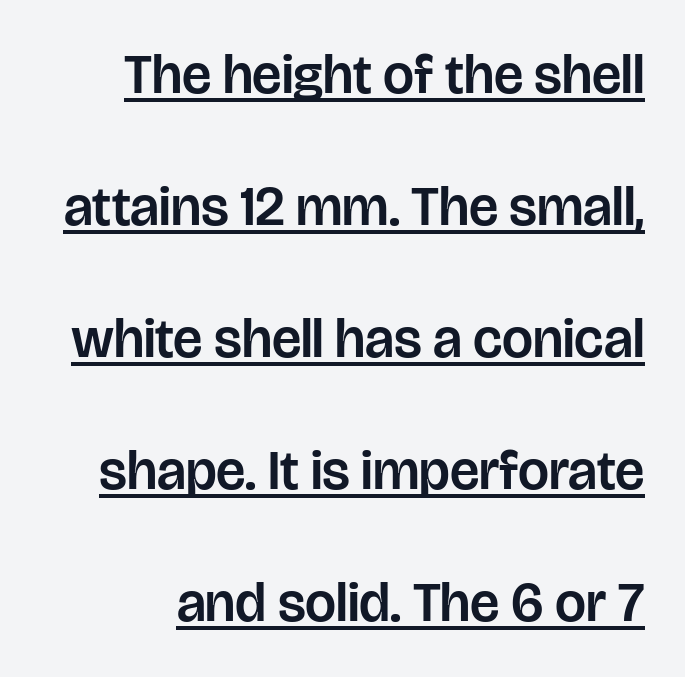
Widely set lines give the paragraph a tall, airy silhouette. Varying glyph widths throughout — classic text-font behaviour. The type is set solid horizontally, with unmodified tracking. This rendering features underlined lettering. Does the lettering tilt? It doesn't — this is upright.
